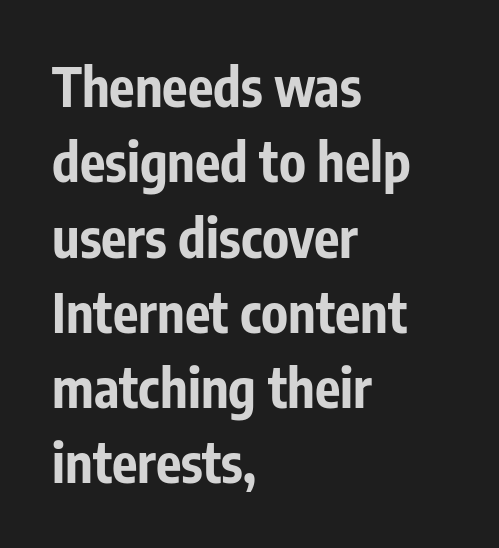
The image shows 53 px bold, condensed sans-serif type, upright; set left-aligned, normal line spacing (1.42x), normal letter spacing, not underlined; low stroke contrast and a medium x-height.
